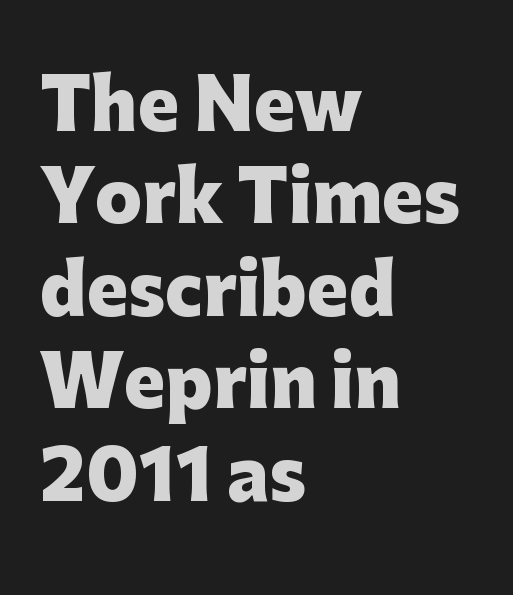
The image shows 69 px heavy sans-serif type, upright; set left-aligned, normal line spacing (1.34x), normal letter spacing, not underlined; low stroke contrast and a medium x-height.
